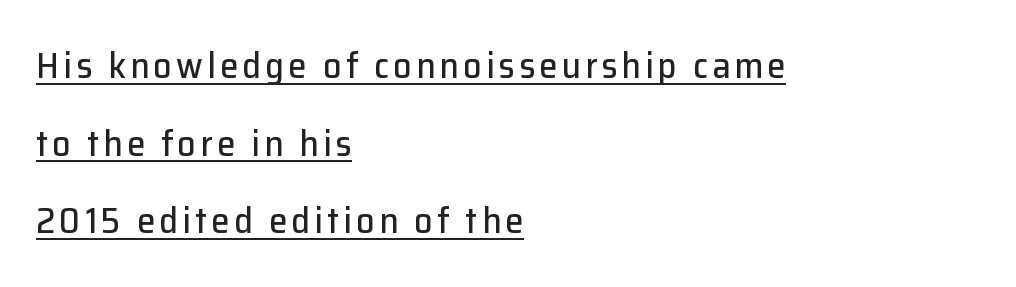
{"serif": "no", "italic": "no", "width": "normal", "stroke_contrast": "low", "x_height": "medium", "monospaced": "no", "underline": "yes", "align": "left", "line_spacing": "loose", "line_spacing_ratio": 2.1, "glyph_px": 37}
